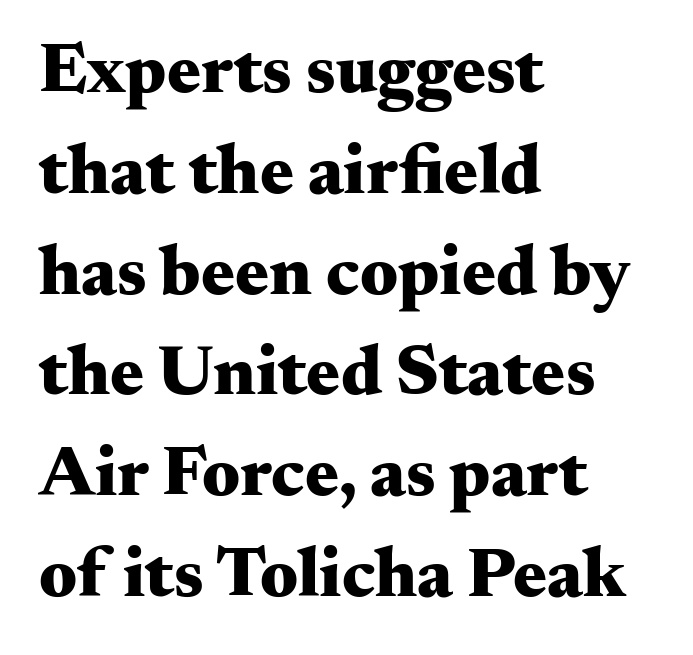
Q: Is the text bold? A: Yes.
Q: Is the text italic (slanted)? A: No, it is upright.
Q: Is the typeface a serif or a sans-serif typeface? A: Serif.
Q: Is the text underlined? A: No.
Q: How is the paragraph aligned? A: Left-aligned.
Q: Is the spacing between letters normal or unusually wide? A: Normal.
Q: Is the spacing between lines tight, normal or loose? A: Normal.
Q: Width (condensed, normal, or wide)? A: Wide.
Q: Stroke contrast? A: Medium.
Q: x-height? A: Small.
Q: Monospaced? A: No.
